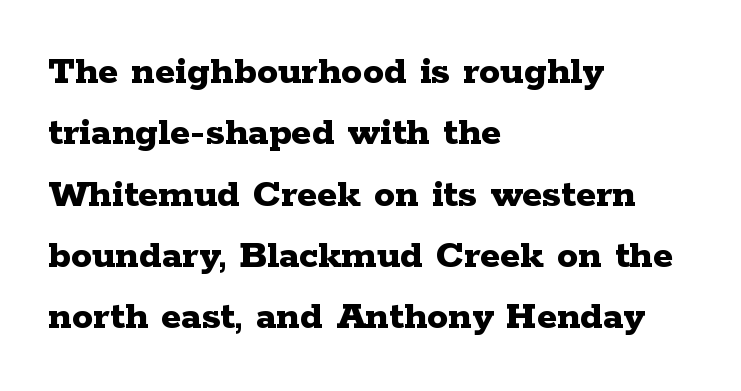
Look at the bottom of the vertical strokes: they flare into serifs here. Lines of text with bare space underneath. A typesetter would mark this as roman, not italic. Do the characters align in a grid? No, the font is proportional. Students, note that the glyphs here touch the page at normal intervals.
